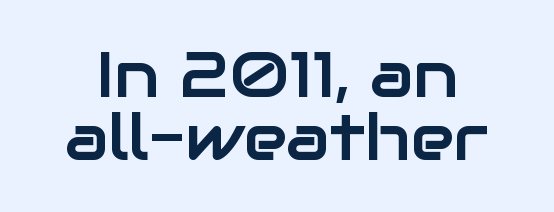
Q: Is the text italic (slanted)? A: No, it is upright.
Q: Is the typeface a serif or a sans-serif typeface? A: Sans-serif.
Q: Is the text underlined? A: No.
Q: Is the spacing between letters normal or unusually wide? A: Normal.
Q: Is the spacing between lines tight, normal or loose? A: Tight.
Q: Width (condensed, normal, or wide)? A: Normal.
Q: Stroke contrast? A: Low.
Q: x-height? A: Medium.
Q: Monospaced? A: No.
